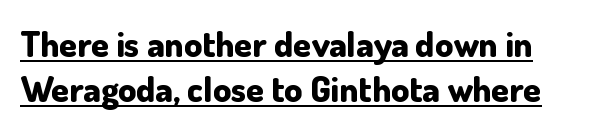
Spacing verdict: proportional, widths tailored to each character. Italic: no, the glyphs are upright roman. Quick note: underline on. I'd describe the lettering as bold — thick and assertive. Every row of glyphs begins at an identical x-position on the left.
